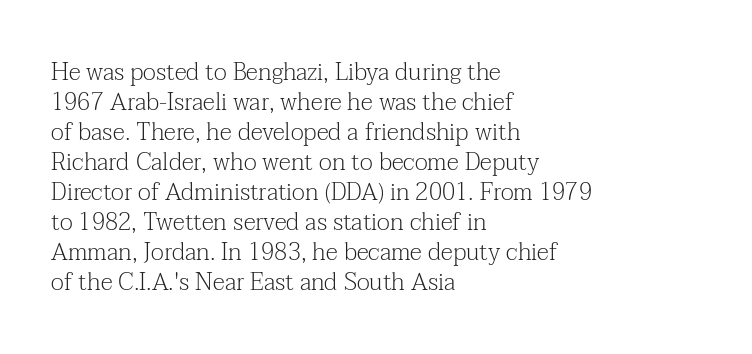
The image shows 24 px text type, upright; set left-aligned, normal line spacing (1.25x), normal letter spacing, not underlined.
